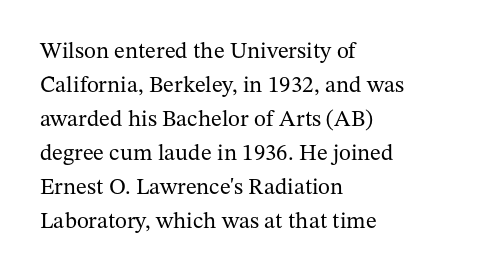
The type sits square on the baseline with zero lean. Stem width sits at or under what a default text font uses. Horizontally, the lines are justified to the leading edge only. This sample keeps an unexceptional amount of space between lines. The space beneath each line is pristine and unruled. There is no visible air inserted between adjacent glyphs.
